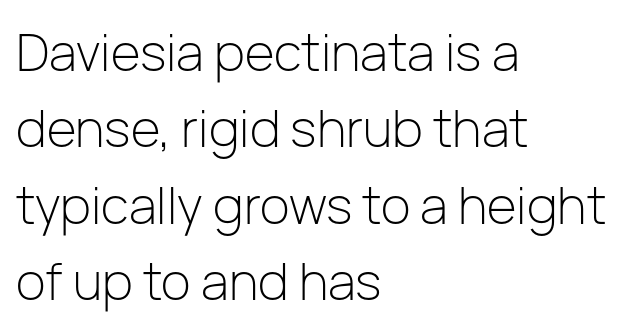
The image shows 51 px light sans-serif type, upright; set left-aligned, normal line spacing (1.5x), normal letter spacing, not underlined; low stroke contrast and a medium x-height.
